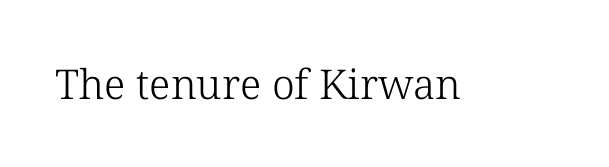
Q: Is the text bold? A: No.
Q: Is the text italic (slanted)? A: No, it is upright.
Q: Is the typeface a serif or a sans-serif typeface? A: Serif.
Q: Is the text underlined? A: No.
Q: Is the spacing between letters normal or unusually wide? A: Normal.
Q: Width (condensed, normal, or wide)? A: Normal.
Q: Stroke contrast? A: Low.
Q: x-height? A: Medium.
Q: Monospaced? A: No.
